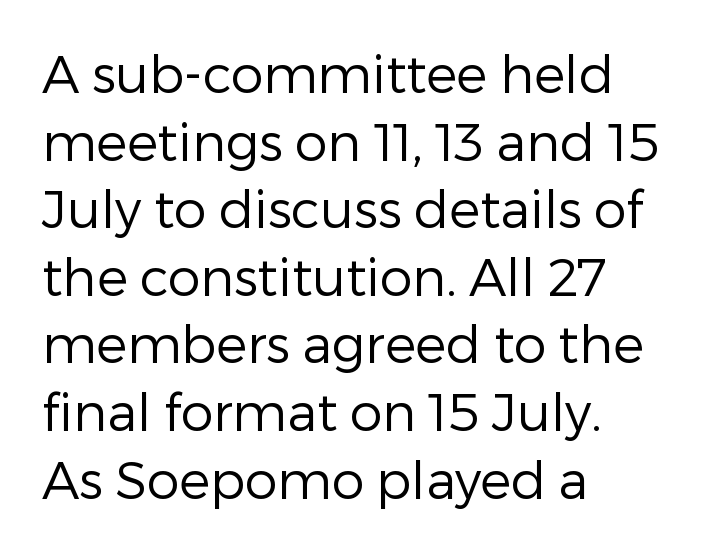
The image shows 52 px regular-weight sans-serif type, upright; set left-aligned, normal line spacing (1.3x), normal letter spacing, not underlined; low stroke contrast and a medium x-height.
